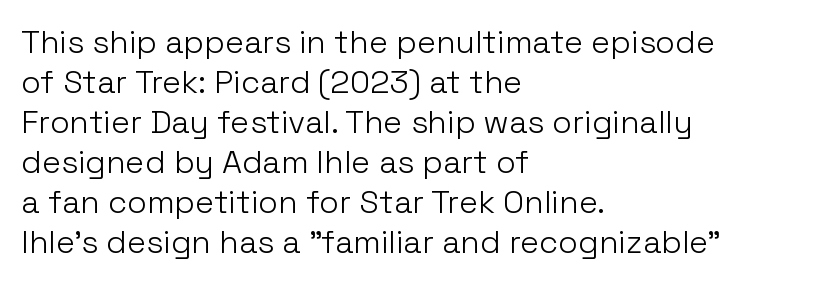
Q: Is the text bold? A: No.
Q: Is the text italic (slanted)? A: No, it is upright.
Q: Is the typeface a serif or a sans-serif typeface? A: Sans-serif.
Q: Is the text underlined? A: No.
Q: How is the paragraph aligned? A: Left-aligned.
Q: Is the spacing between letters normal or unusually wide? A: Normal.
Q: Is the spacing between lines tight, normal or loose? A: Normal.
Q: Width (condensed, normal, or wide)? A: Normal.
Q: Stroke contrast? A: Low.
Q: x-height? A: Medium.
Q: Monospaced? A: No.
